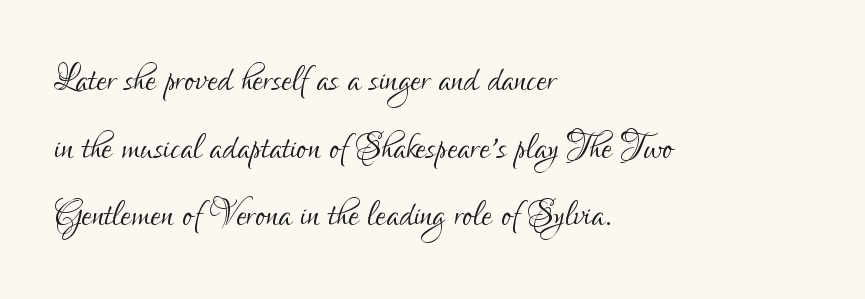
{"serif": "no", "bold": "no", "weight": "light", "width": "condensed", "stroke_contrast": "low", "x_height": "small", "monospaced": "no", "underline": "no", "align": "left", "line_spacing": "normal", "line_spacing_ratio": 1.41, "letter_spacing": "normal", "letter_spacing_em": 0.0, "glyph_px": 48}
